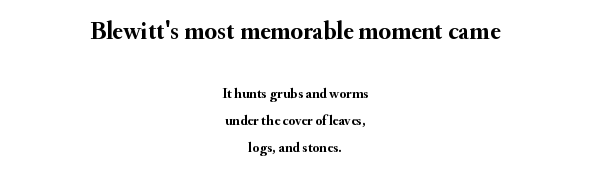
{"italic": "no", "bold": "yes", "underline": "no", "align": "center", "line_spacing": "loose", "line_spacing_ratio": 1.9, "letter_spacing": "normal", "letter_spacing_em": 0.0, "larger_block": "first", "size_ratio": 1.79, "glyph_px": 25}
